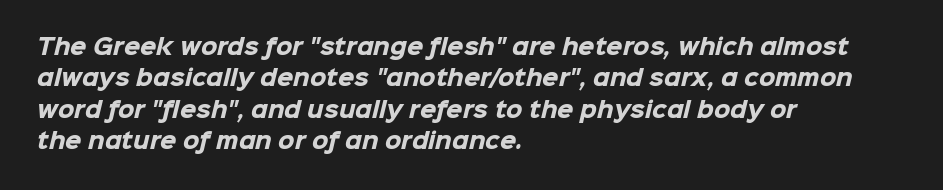
Letter spacing: default. The ragged edge is on the right, which tells us the setting is flush left. Pretty heavy lettering here — definitely bold. Successive baselines arrive at the customary interval. The baseline area is clear.
